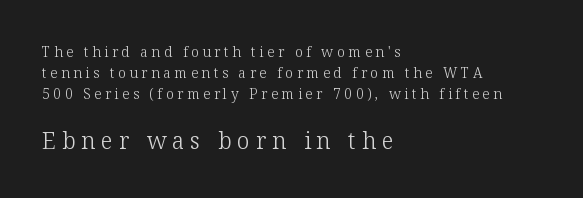
The image shows 23 px text type, upright; set left-aligned, normal line spacing (1.51x), unusually wide letter spacing (+0.25 em), not underlined; the second (bottom) block is 1.64x larger.
